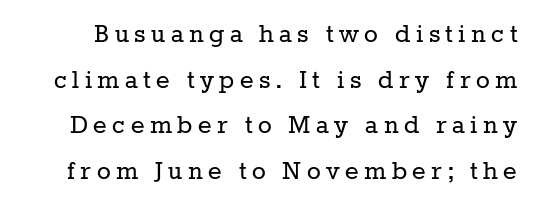
A typesetter would call this proportional, since set widths differ per character. A serif font was chosen for this passage. The strokes are not fattened; the text isn't bold. The space beneath each line is pristine and unruled. A typesetter would mark this as roman, not italic. Baseline-to-baseline distance is the conventional proportion of letter height.
